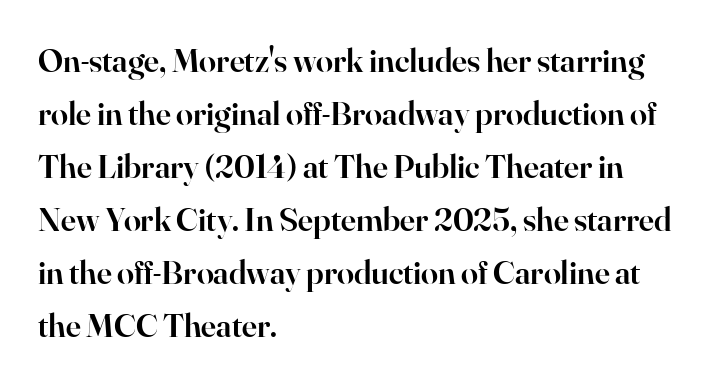
The image shows 34 px semibold serif type, upright; set left-aligned, normal line spacing (1.56x), normal letter spacing, not underlined; high stroke contrast and a small x-height.
